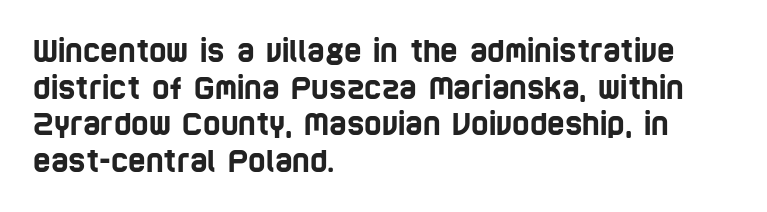
Q: Is the typeface a serif or a sans-serif typeface? A: Sans-serif.
Q: Is the text underlined? A: No.
Q: How is the paragraph aligned? A: Left-aligned.
Q: Is the spacing between letters normal or unusually wide? A: Normal.
Q: Width (condensed, normal, or wide)? A: Condensed.
Q: Stroke contrast? A: Low.
Q: x-height? A: Large.
Q: Monospaced? A: No.
